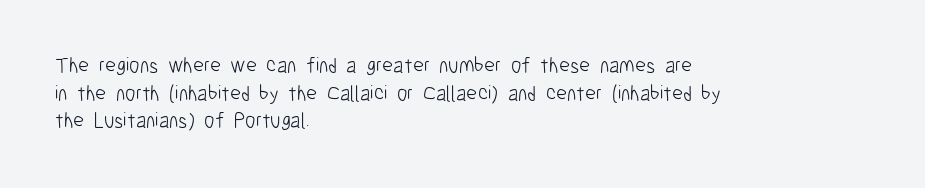
Q: Is the text bold? A: No.
Q: Is the text italic (slanted)? A: No, it is upright.
Q: Is the text underlined? A: No.
Q: How is the paragraph aligned? A: Left-aligned.
Q: Is the spacing between letters normal or unusually wide? A: Normal.
Q: Is the spacing between lines tight, normal or loose? A: Normal.
